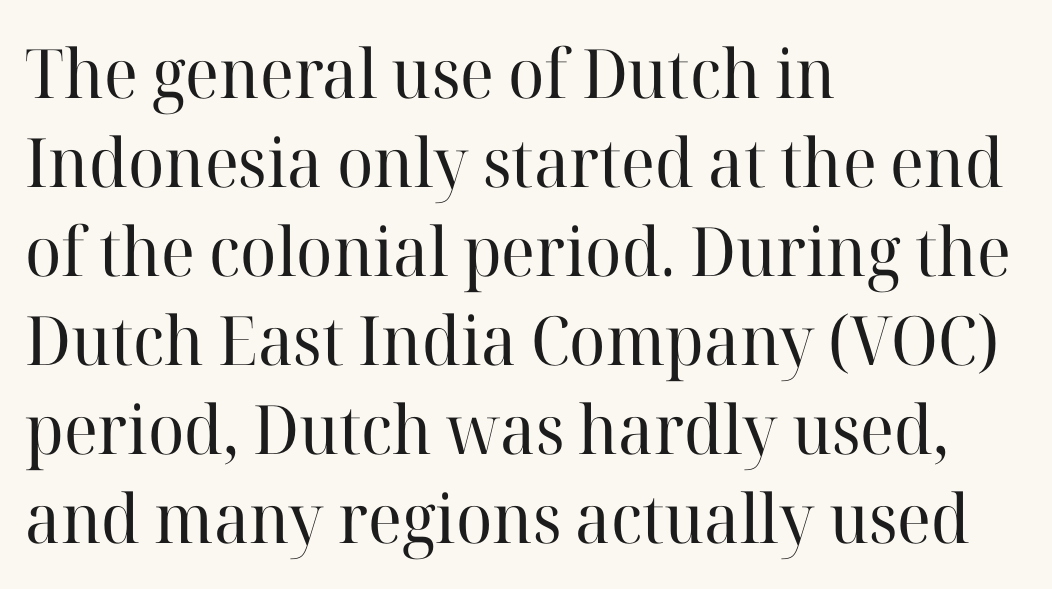
{"serif": "yes", "italic": "no", "bold": "no", "weight": "regular", "width": "normal", "stroke_contrast": "high", "x_height": "medium", "monospaced": "no", "underline": "no", "align": "left", "line_spacing": "normal", "line_spacing_ratio": 1.31, "letter_spacing": "normal", "letter_spacing_em": 0.0, "glyph_px": 68}
